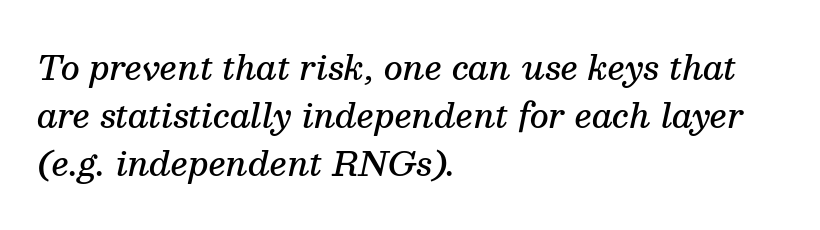
Regarding leading, the lines here are spaced in the standard way. Each letter keeps its own natural width here, so spacing adapts to shape. Glance below the letters and you will spot only blank space. The typesetter chose a ragged-right arrangement here. What kind of face is this? One with serifs.
